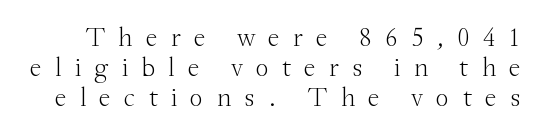
How would I describe the line gaps? Narrow and economical. The tracking reads as deliberately expanded to a designer's eye. Stroke thickness stays within the range of a standard reading face or lighter. The string is rendered with underlining switched off.
